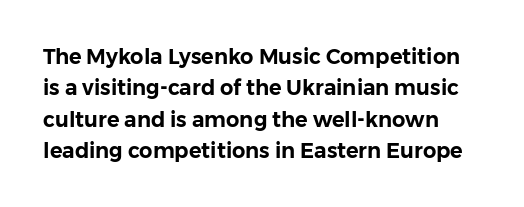
{"italic": "no", "underline": "no", "line_spacing": "normal", "line_spacing_ratio": 1.49, "letter_spacing": "normal", "letter_spacing_em": 0.0, "glyph_px": 21}
